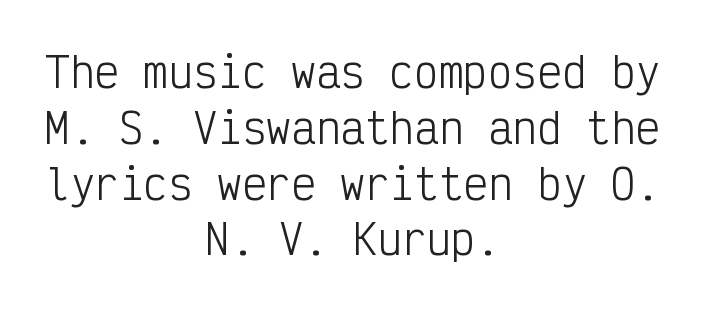
The image shows 41 px light, condensed sans-serif type, upright, monospaced; set centered, normal line spacing (1.36x), normal letter spacing, not underlined; low stroke contrast and a medium x-height.
